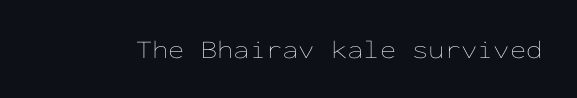
{"italic": "no", "bold": "no", "underline": "no", "letter_spacing": "normal", "letter_spacing_em": 0.0, "glyph_px": 26}
